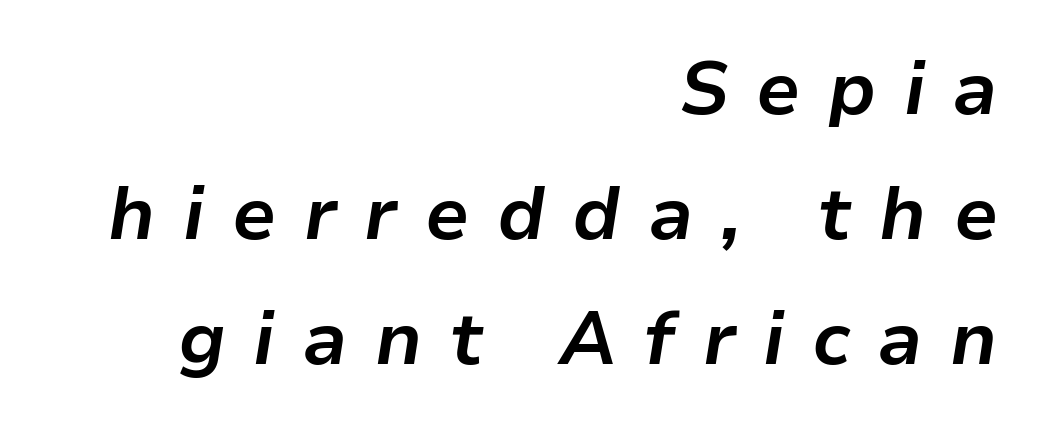
Q: Is the text bold? A: Yes.
Q: Is the text italic (slanted)? A: Yes, it leans right by about 9 degrees.
Q: Is the text underlined? A: No.
Q: How is the paragraph aligned? A: Right-aligned.
Q: Is the spacing between letters normal or unusually wide? A: Unusually wide.
Q: Is the spacing between lines tight, normal or loose? A: Normal.
Q: Width (condensed, normal, or wide)? A: Normal.
Q: Stroke contrast? A: Low.
Q: x-height? A: Medium.
Q: Monospaced? A: No.
